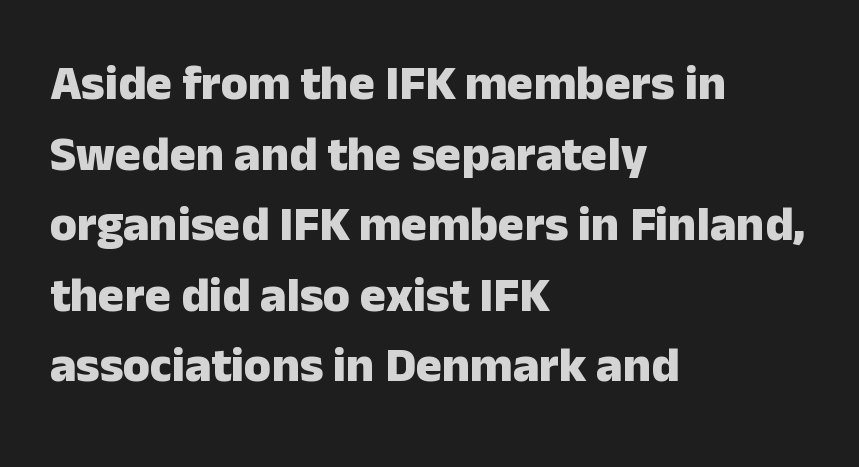
Q: Is the text bold? A: Yes.
Q: Is the text italic (slanted)? A: No, it is upright.
Q: Is the typeface a serif or a sans-serif typeface? A: Sans-serif.
Q: Is the text underlined? A: No.
Q: How is the paragraph aligned? A: Left-aligned.
Q: Is the spacing between letters normal or unusually wide? A: Normal.
Q: Is the spacing between lines tight, normal or loose? A: Normal.
Q: Width (condensed, normal, or wide)? A: Normal.
Q: Stroke contrast? A: Low.
Q: x-height? A: Medium.
Q: Monospaced? A: No.
